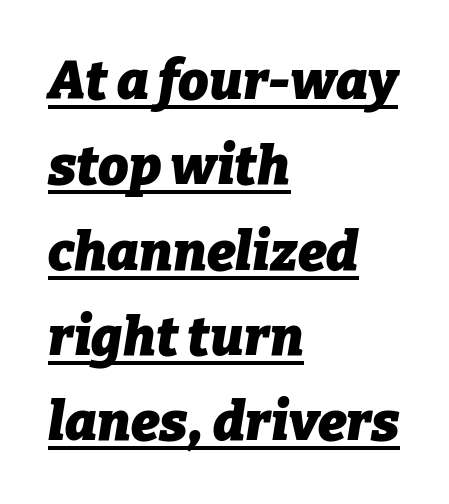
{"italic": "yes", "lean": "right", "slant_degrees": 9, "bold": "yes", "weight": "heavy", "width": "normal", "stroke_contrast": "low", "x_height": "medium", "monospaced": "no", "underline": "yes", "align": "left", "line_spacing": "normal", "line_spacing_ratio": 1.58, "letter_spacing": "normal", "letter_spacing_em": 0.0, "glyph_px": 54}
